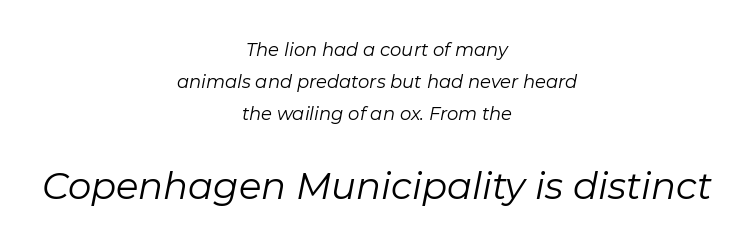
{"italic": "yes", "lean": "right", "slant_degrees": 11, "bold": "no", "weight": "regular", "width": "normal", "stroke_contrast": "low", "x_height": "medium", "monospaced": "no", "underline": "no", "align": "center", "line_spacing_ratio": 1.77, "letter_spacing": "normal", "letter_spacing_em": 0.0, "larger_block": "second", "size_ratio": 2.06, "glyph_px": 37}
